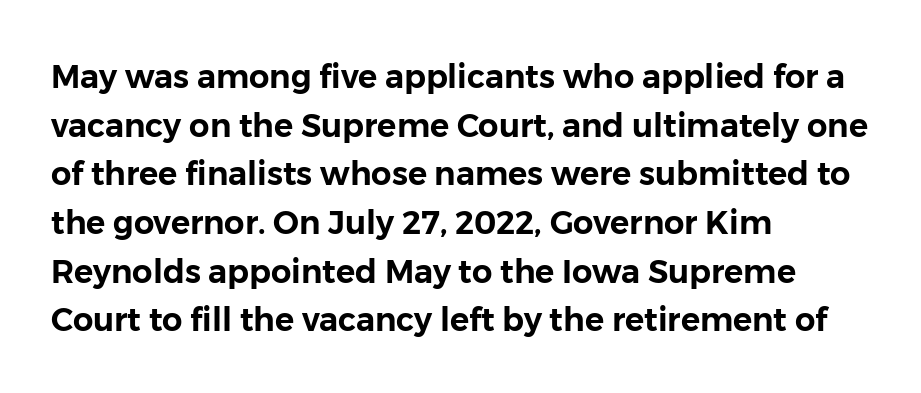
Caption: multi-line text, flush left, ragged right. The gaps between neighbouring characters are ordinary and unremarkable. Unmarked baselines from the first word to the last. The font family rendered here belongs to the sans-serif group.
